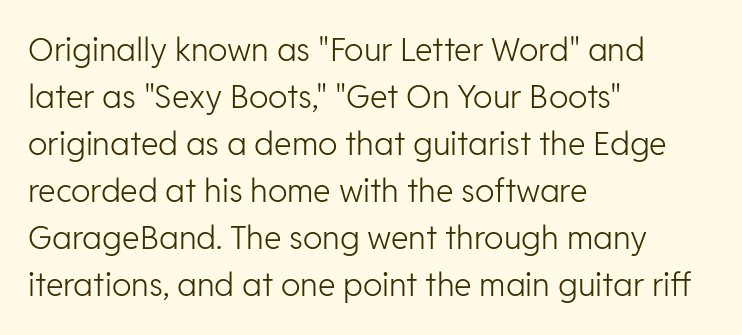
Vertical strokes here are truly vertical. Students, note that the glyphs here touch the page at normal intervals. The rendering uses natural spacing where letterforms have individual widths. Quick note: underline off. Letterform terminals end flat and unadorned throughout the passage.
